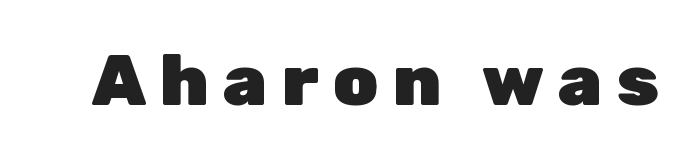
{"serif": "no", "italic": "no", "bold": "yes", "weight": "heavy", "width": "normal", "stroke_contrast": "low", "x_height": "medium", "monospaced": "no", "underline": "no", "glyph_px": 72}
